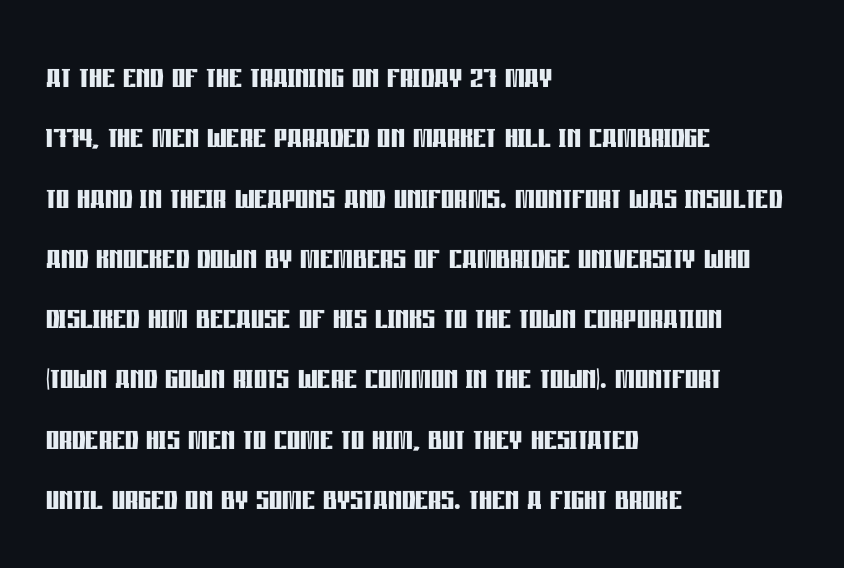
The image shows 41 px semibold, condensed sans-serif type, upright; set left-aligned, normal line spacing (1.47x), normal letter spacing, not underlined; low stroke contrast and a large x-height.
